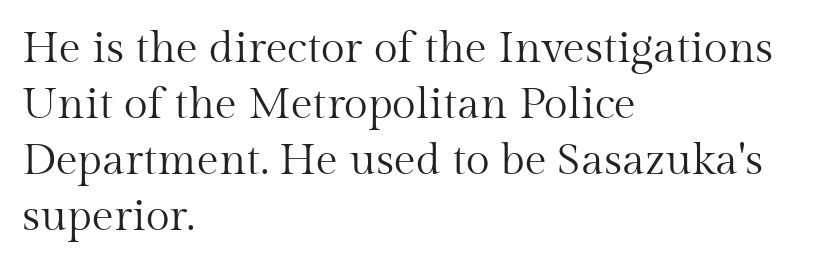
{"serif": "yes", "italic": "no", "bold": "no", "weight": "regular", "width": "normal", "stroke_contrast": "medium", "x_height": "medium", "monospaced": "no", "underline": "no", "align": "left", "line_spacing": "normal", "line_spacing_ratio": 1.27, "letter_spacing": "normal", "letter_spacing_em": 0.0, "glyph_px": 44}
